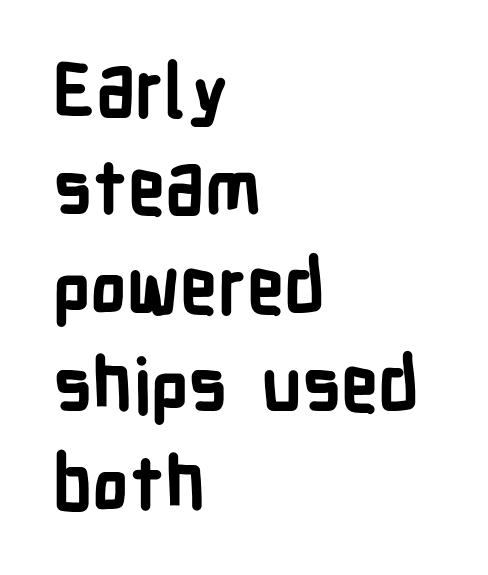
A typesetter would call this zero additional tracking. Observe the absence of serifs on each vertical stroke in this sample. Caption: multi-line text, flush left, ragged right. The letters stand upright; this is a roman face.
